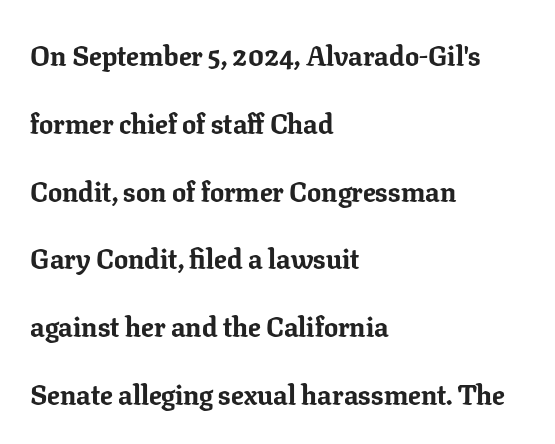
Q: Is the text bold? A: Yes.
Q: Is the text italic (slanted)? A: No, it is upright.
Q: Is the typeface a serif or a sans-serif typeface? A: Serif.
Q: Is the text underlined? A: No.
Q: How is the paragraph aligned? A: Left-aligned.
Q: Is the spacing between letters normal or unusually wide? A: Normal.
Q: Is the spacing between lines tight, normal or loose? A: Loose.
Q: Width (condensed, normal, or wide)? A: Normal.
Q: Stroke contrast? A: Low.
Q: x-height? A: Medium.
Q: Monospaced? A: No.
